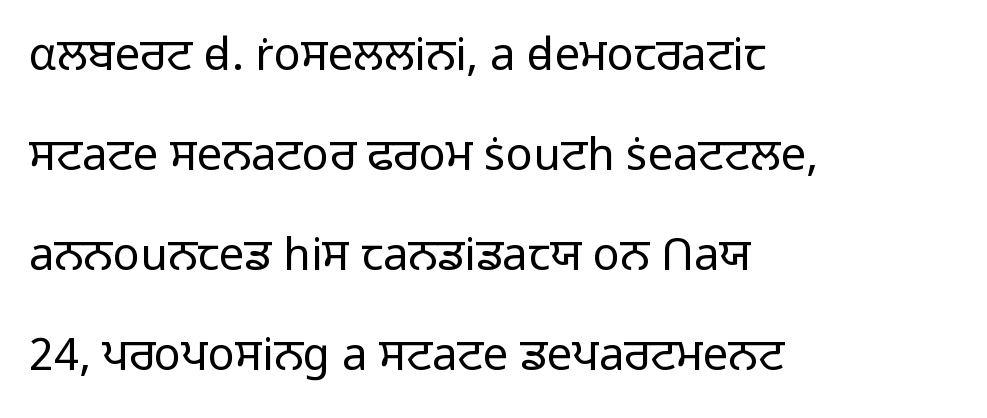
Q: Is the text bold? A: No.
Q: Is the text italic (slanted)? A: No, it is upright.
Q: Is the typeface a serif or a sans-serif typeface? A: Sans-serif.
Q: Is the text underlined? A: No.
Q: How is the paragraph aligned? A: Left-aligned.
Q: Is the spacing between letters normal or unusually wide? A: Normal.
Q: Is the spacing between lines tight, normal or loose? A: Loose.
Q: Width (condensed, normal, or wide)? A: Normal.
Q: Stroke contrast? A: Low.
Q: x-height? A: Medium.
Q: Monospaced? A: No.
